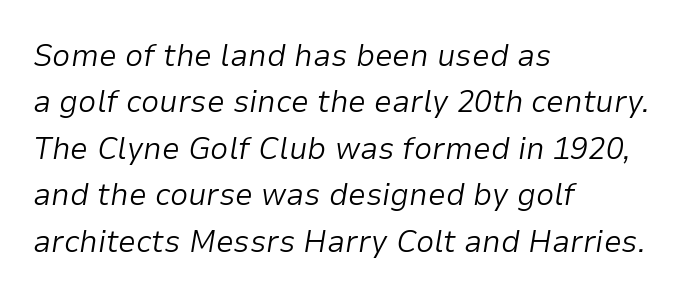
Q: Is the text bold? A: No.
Q: Is the text italic (slanted)? A: Yes, it leans right by about 9 degrees.
Q: Is the text underlined? A: No.
Q: How is the paragraph aligned? A: Left-aligned.
Q: Is the spacing between letters normal or unusually wide? A: Normal.
Q: Is the spacing between lines tight, normal or loose? A: Normal.
Q: Width (condensed, normal, or wide)? A: Normal.
Q: Stroke contrast? A: Low.
Q: x-height? A: Medium.
Q: Monospaced? A: No.
